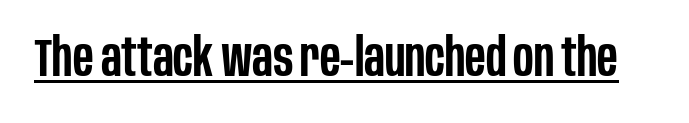
The image shows 52 px semibold, condensed sans-serif type, upright; set normal letter spacing, underlined; low stroke contrast and a large x-height.
